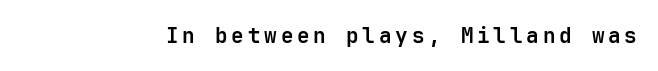
The image shows 21 px bold type, upright; set not underlined.
